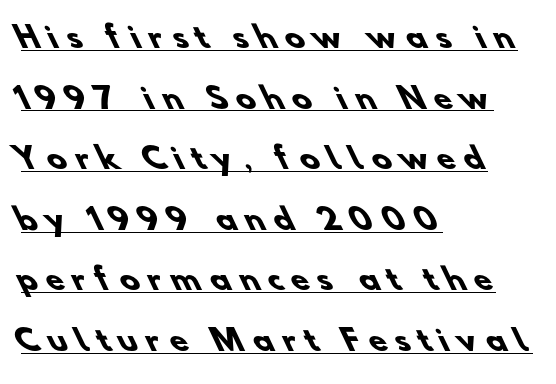
{"serif": "no", "bold": "yes", "weight": "heavy", "width": "normal", "stroke_contrast": "low", "x_height": "small", "monospaced": "no", "underline": "yes", "align": "left", "line_spacing": "loose", "line_spacing_ratio": 2.09, "letter_spacing": "wide", "letter_spacing_em": 0.31, "glyph_px": 29}
